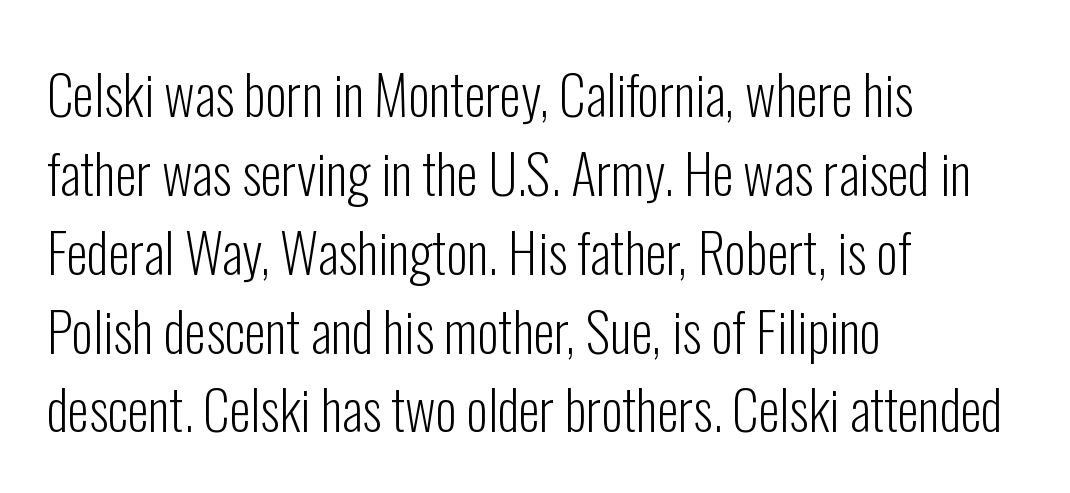
The image shows 54 px light, condensed sans-serif type, upright; set left-aligned, normal line spacing (1.46x), normal letter spacing, not underlined; low stroke contrast and a medium x-height.
